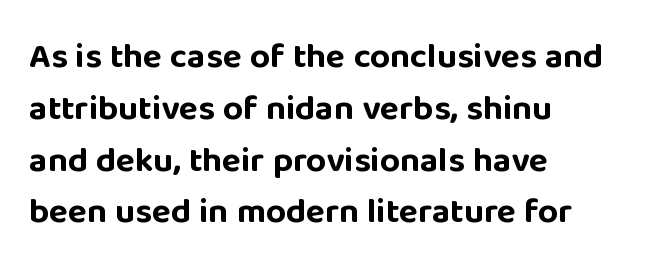
The image shows 35 px bold sans-serif type, upright; set left-aligned, normal line spacing (1.48x), normal letter spacing, not underlined; low stroke contrast and a large x-height.
